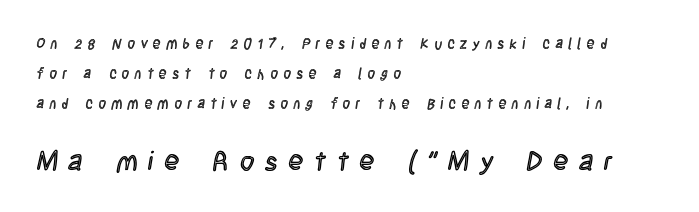
{"underline": "no", "align": "left", "line_spacing": "loose", "line_spacing_ratio": 2.15, "letter_spacing": "wide", "letter_spacing_em": 0.41, "larger_block": "second", "size_ratio": 1.93, "glyph_px": 27}
